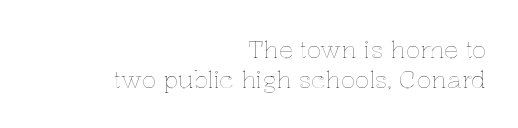
{"italic": "no", "underline": "no", "align": "right", "line_spacing": "normal", "line_spacing_ratio": 1.25, "letter_spacing": "normal", "letter_spacing_em": 0.0, "glyph_px": 24}
